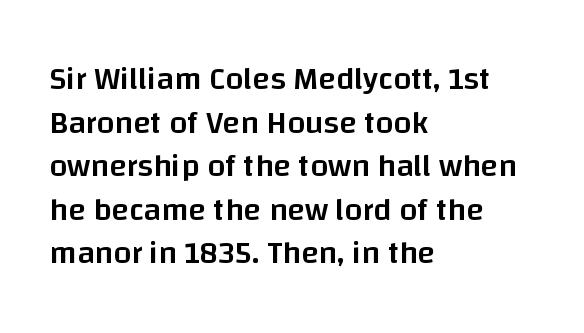
{"serif": "no", "italic": "no", "bold": "semi", "weight": "semibold", "width": "normal", "stroke_contrast": "low", "x_height": "large", "monospaced": "no", "underline": "no", "align": "left", "line_spacing": "normal", "line_spacing_ratio": 1.36, "letter_spacing": "normal", "letter_spacing_em": 0.0, "glyph_px": 32}
